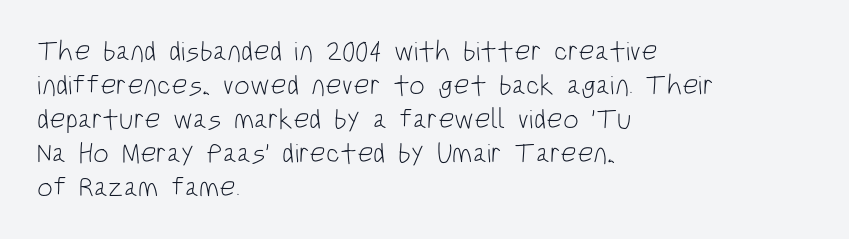
{"serif": "no", "italic": "no", "bold": "no", "weight": "light", "width": "condensed", "stroke_contrast": "low", "x_height": "large", "monospaced": "no", "underline": "no", "align": "left", "line_spacing_ratio": 1.21, "letter_spacing": "normal", "letter_spacing_em": 0.0, "glyph_px": 28}
